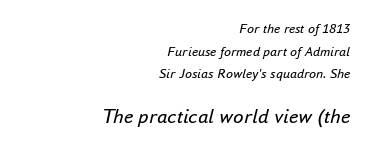
Q: Is the text bold? A: No.
Q: Is the text italic (slanted)? A: Yes, it leans right by about 16 degrees.
Q: Is the text underlined? A: No.
Q: How is the paragraph aligned? A: Right-aligned.
Q: Is the spacing between letters normal or unusually wide? A: Normal.
Q: Is the spacing between lines tight, normal or loose? A: Normal.
Q: Which block of text is set in a larger size, the first (top) or the second (bottom)? A: The second (bottom) one.
